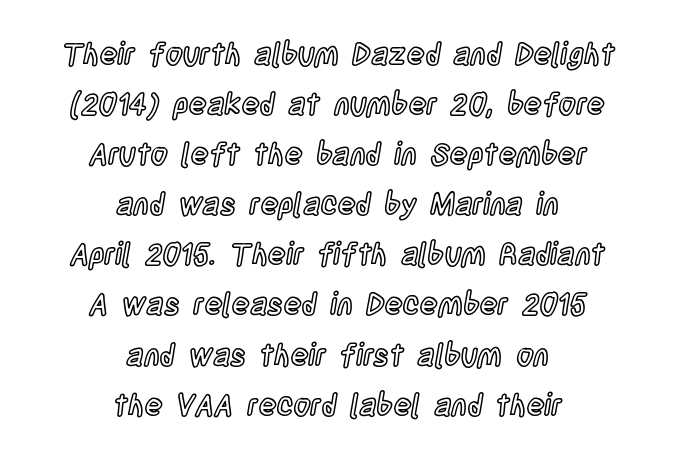
{"width": "condensed", "x_height": "large", "monospaced": "no", "underline": "no", "align": "center", "line_spacing": "normal", "line_spacing_ratio": 1.67, "letter_spacing": "normal", "letter_spacing_em": 0.0, "glyph_px": 30}
